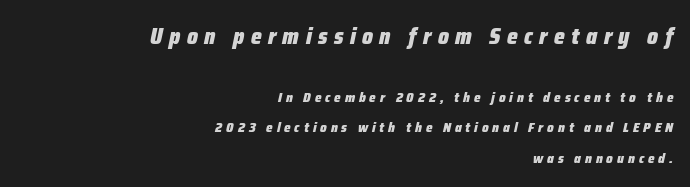
The image shows 23 px bold type, italic (leaning right); set right-aligned, loose line spacing (2.18x), unusually wide letter spacing (+0.28 em), not underlined; the first (top) block is 1.64x larger.
